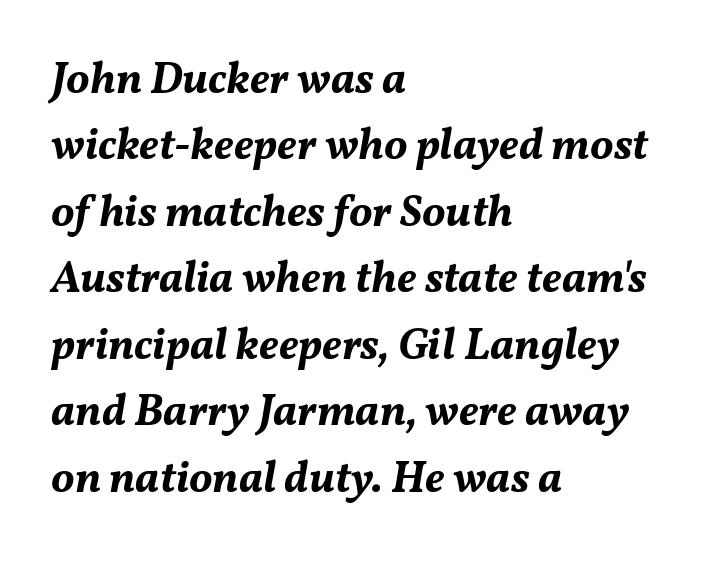
The image shows 44 px bold type, italic (leaning right); set left-aligned, normal line spacing (1.51x), normal letter spacing, not underlined; medium stroke contrast and a medium x-height.
